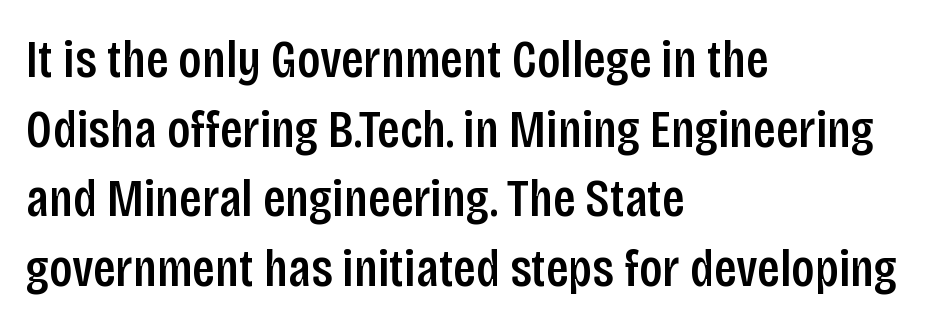
Short note: letters normally spaced. A student would call this left alignment; a typographer would say flush left, rag right. Beneath every word, the page is bare. Each letter keeps its own natural width here, so spacing adapts to shape. Check where the strokes stop: nothing finishes them off — pure sans. Quick note: not italic, upright.
